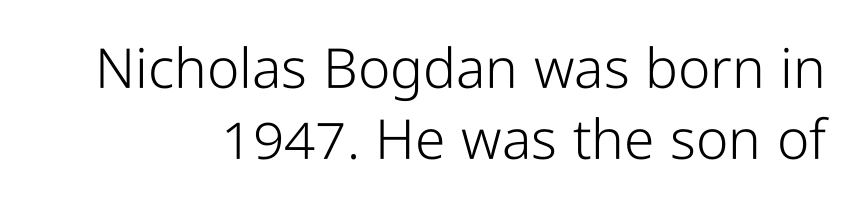
Tall strokes in this sample are plumb rather than angled. The space between consecutive lines is moderate. Serif or sans? Sans — the stroke terminals are bare. No chunkiness to these letters — they're not bold.
